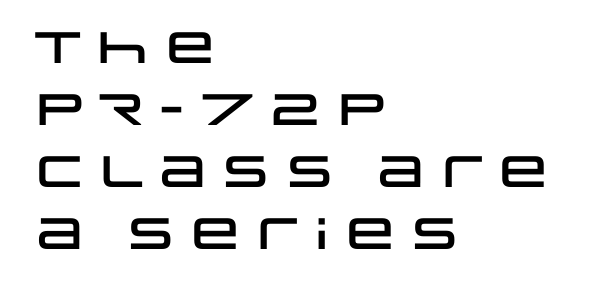
The image shows 44 px wide sans-serif type, upright; set left-aligned, normal line spacing (1.41x), normal letter spacing, not underlined; low stroke contrast and a large x-height.
